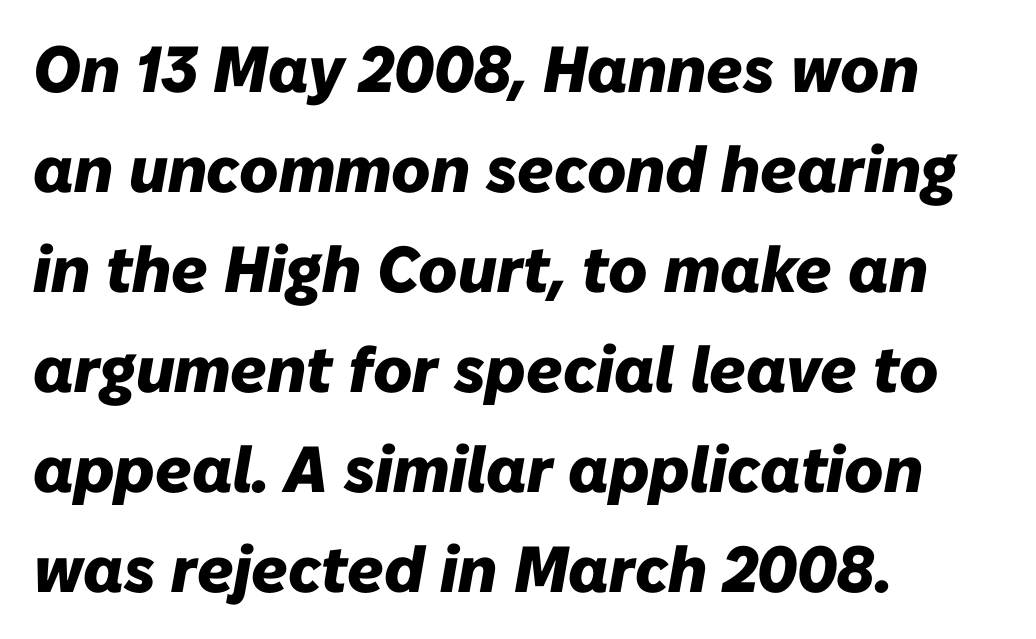
Q: Is the text bold? A: Yes.
Q: Is the text italic (slanted)? A: Yes, it leans right by about 10 degrees.
Q: Is the text underlined? A: No.
Q: How is the paragraph aligned? A: Left-aligned.
Q: Is the spacing between letters normal or unusually wide? A: Normal.
Q: Is the spacing between lines tight, normal or loose? A: Normal.
Q: Width (condensed, normal, or wide)? A: Normal.
Q: Stroke contrast? A: Low.
Q: x-height? A: Medium.
Q: Monospaced? A: No.
